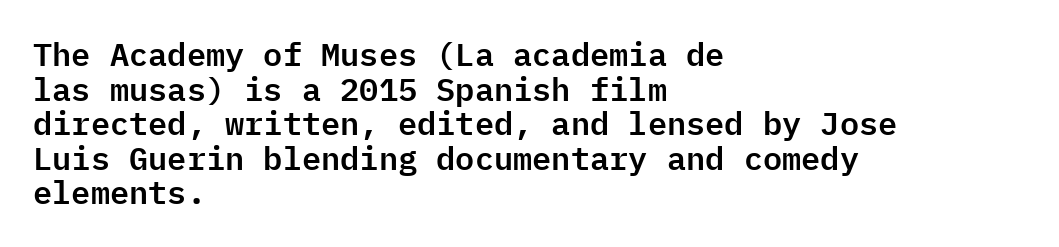
Q: Is the text italic (slanted)? A: No, it is upright.
Q: Is the typeface a serif or a sans-serif typeface? A: Sans-serif.
Q: Is the text underlined? A: No.
Q: How is the paragraph aligned? A: Left-aligned.
Q: Is the spacing between letters normal or unusually wide? A: Normal.
Q: Is the spacing between lines tight, normal or loose? A: Tight.
Q: Width (condensed, normal, or wide)? A: Normal.
Q: Stroke contrast? A: Low.
Q: x-height? A: Medium.
Q: Monospaced? A: Yes.
